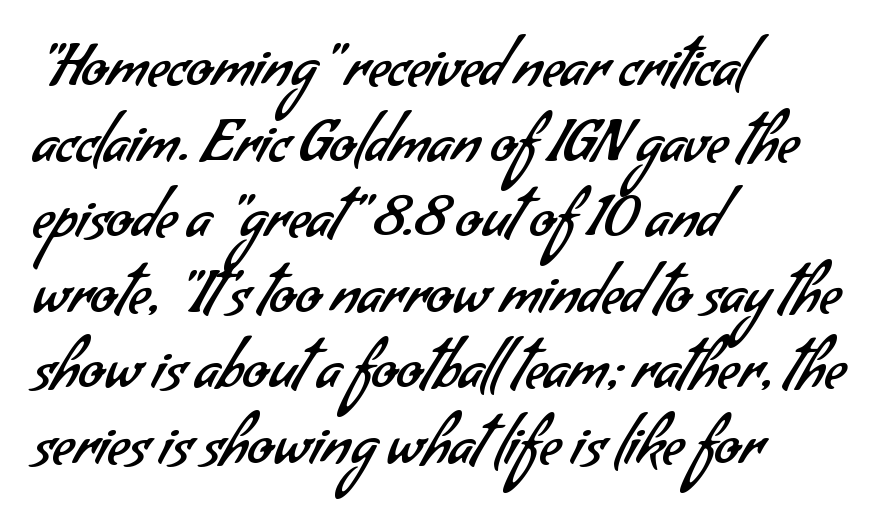
Q: Is the text bold? A: No.
Q: Is the typeface a serif or a sans-serif typeface? A: Sans-serif.
Q: Is the text underlined? A: No.
Q: How is the paragraph aligned? A: Left-aligned.
Q: Is the spacing between letters normal or unusually wide? A: Normal.
Q: Is the spacing between lines tight, normal or loose? A: Normal.
Q: Width (condensed, normal, or wide)? A: Normal.
Q: Stroke contrast? A: Low.
Q: x-height? A: Small.
Q: Monospaced? A: No.
